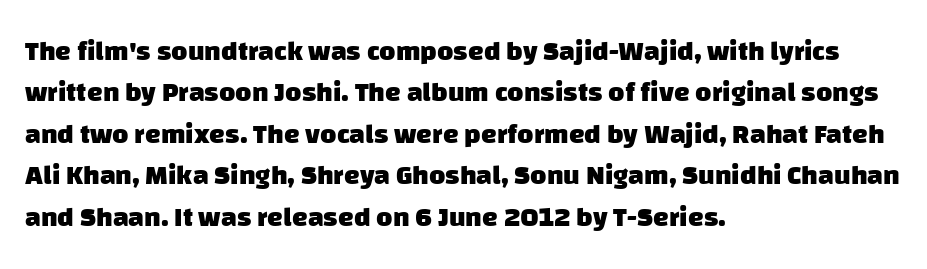
{"serif": "no", "bold": "yes", "weight": "heavy", "width": "normal", "stroke_contrast": "low", "x_height": "large", "monospaced": "no", "underline": "no", "align": "left", "line_spacing": "normal", "line_spacing_ratio": 1.48, "letter_spacing": "normal", "letter_spacing_em": 0.0, "glyph_px": 28}
